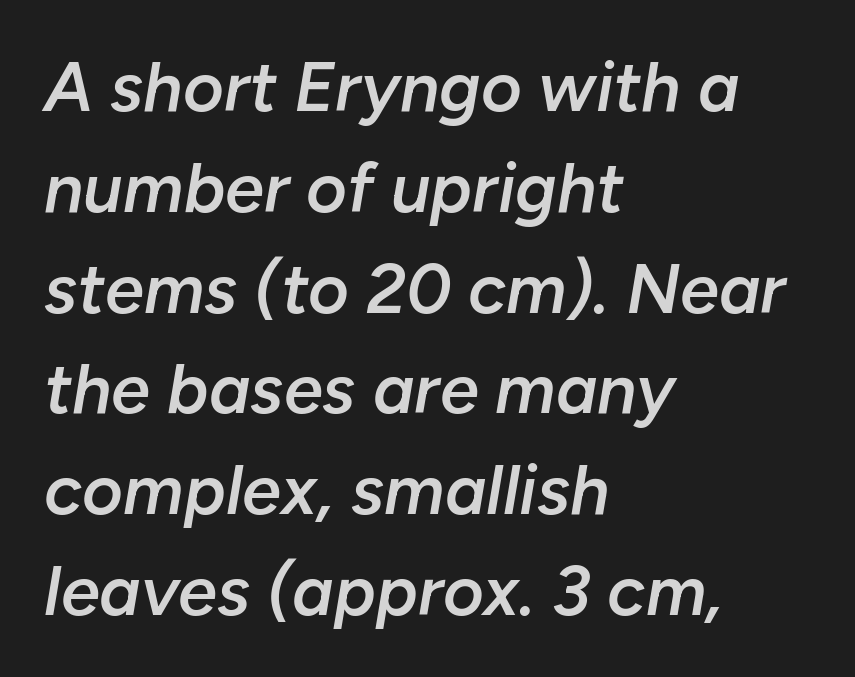
The image shows 70 px semibold type, italic (leaning right); set left-aligned, normal line spacing (1.44x), normal letter spacing, not underlined; low stroke contrast and a medium x-height.
